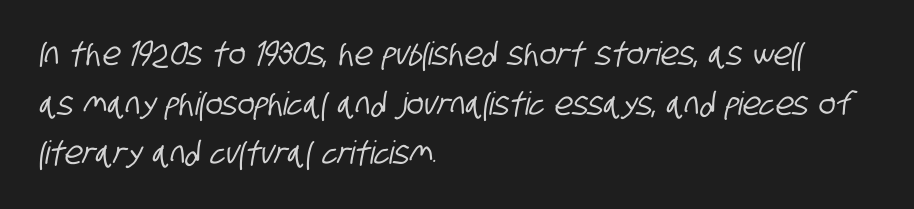
Serif or sans? Sans — the stroke terminals are bare. Teacher's note: observe the even left margin — that is flush-left alignment. Descenders hang freely into open space. These lines are rendered in a variable-pitch font. Compared with typical paragraphs, the rows here are spaced about the same. The gaps between neighbouring characters are ordinary and unremarkable.
